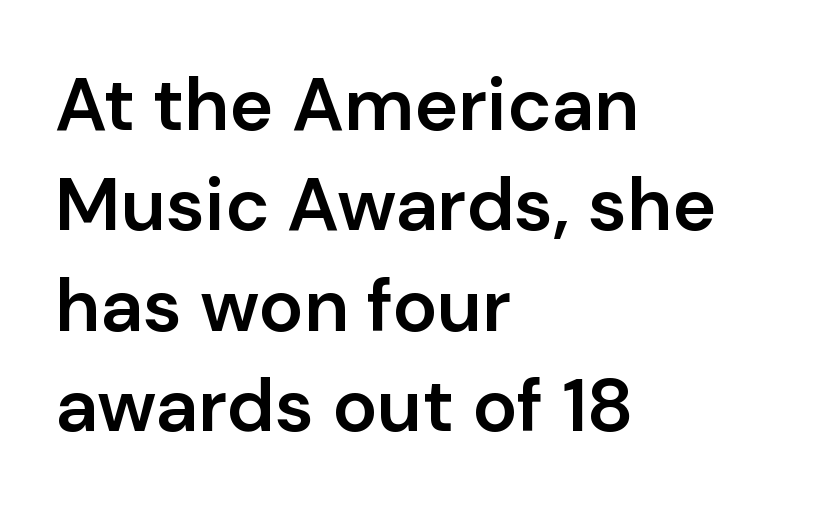
Q: Is the text bold? A: Semi-bold.
Q: Is the text italic (slanted)? A: No, it is upright.
Q: Is the typeface a serif or a sans-serif typeface? A: Sans-serif.
Q: Is the text underlined? A: No.
Q: How is the paragraph aligned? A: Left-aligned.
Q: Is the spacing between letters normal or unusually wide? A: Normal.
Q: Is the spacing between lines tight, normal or loose? A: Normal.
Q: Width (condensed, normal, or wide)? A: Normal.
Q: Stroke contrast? A: Low.
Q: x-height? A: Medium.
Q: Monospaced? A: No.
